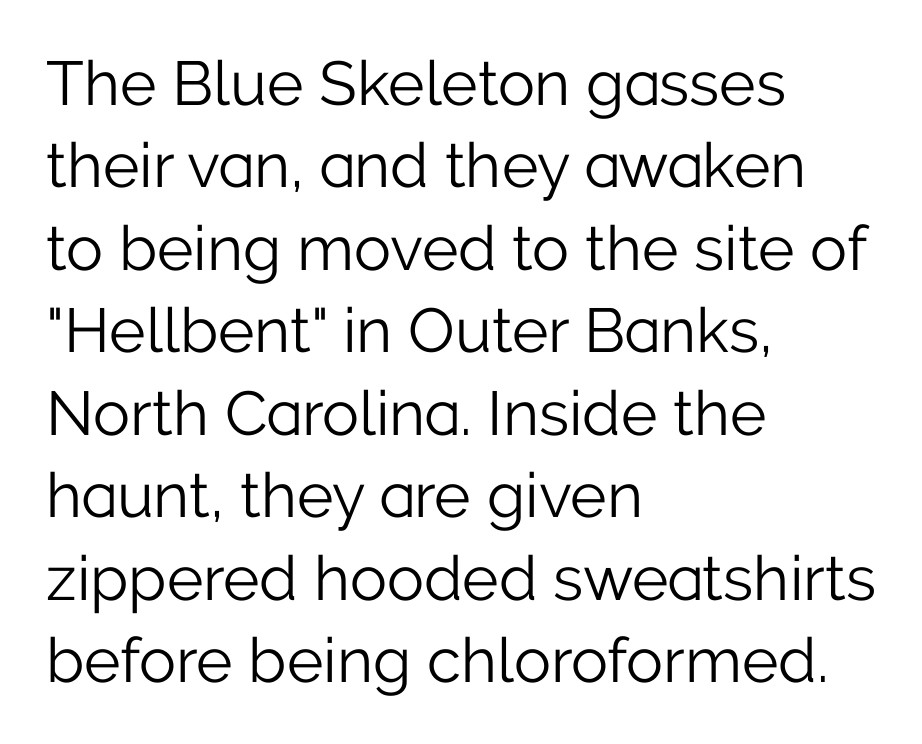
The image shows 62 px light sans-serif type, upright; set left-aligned, normal line spacing (1.33x), normal letter spacing, not underlined; low stroke contrast and a medium x-height.
